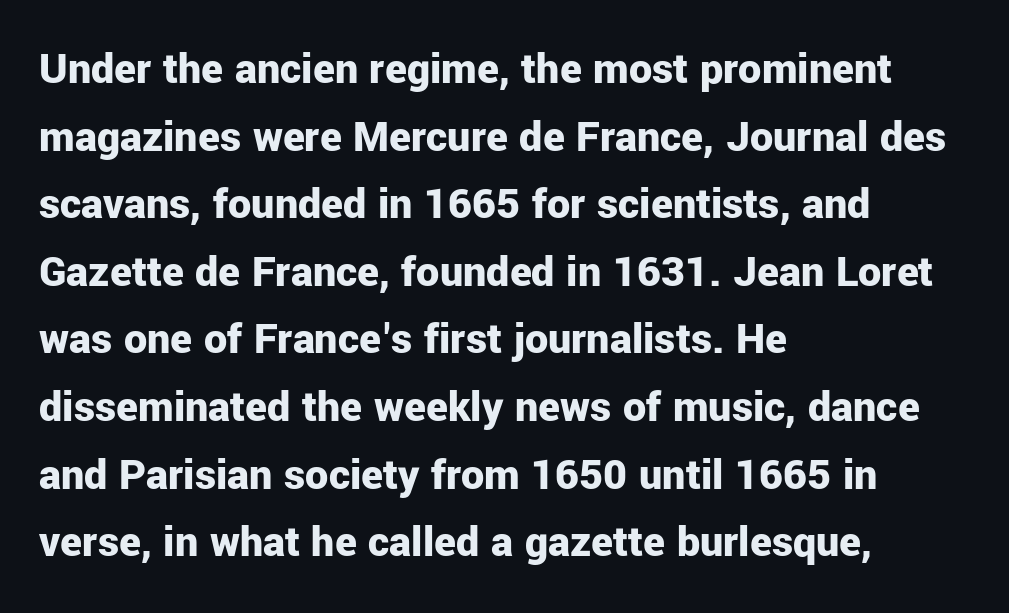
{"serif": "no", "italic": "no", "bold": "yes", "weight": "bold", "width": "normal", "stroke_contrast": "low", "x_height": "medium", "monospaced": "no", "underline": "no", "align": "left", "line_spacing": "normal", "line_spacing_ratio": 1.47, "letter_spacing": "normal", "letter_spacing_em": 0.0, "glyph_px": 46}
